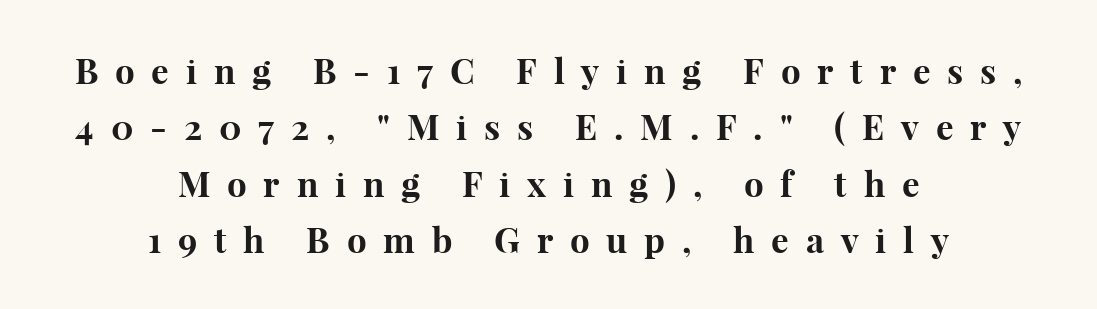
Is this a fixed-width face? No — the glyphs have proportional, varying widths. The face used here is rendered with a markedly widened letterfit. The designer left line spacing at the default. Which margin do the lines hug? Neither — every line sits in the middle. These words are printed bold, with thick strokes throughout.
